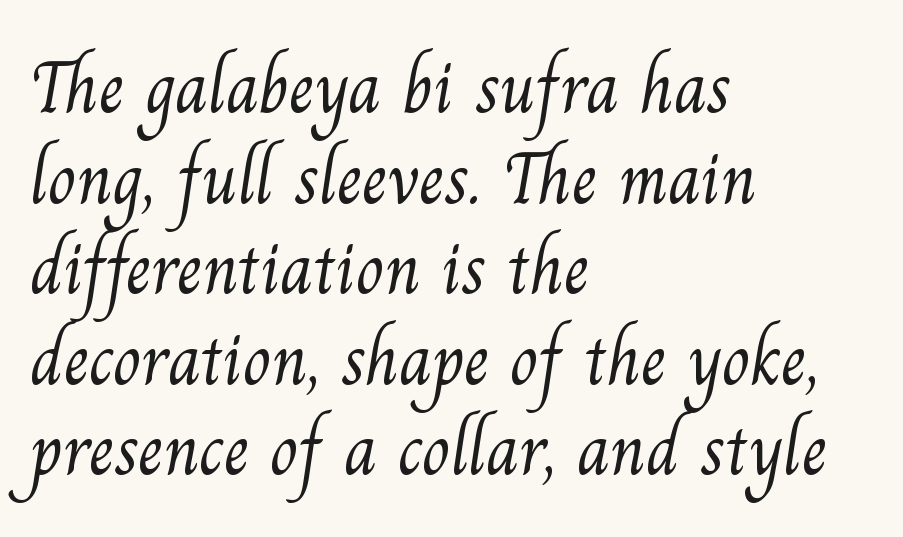
Q: Is the text bold? A: No.
Q: Is the typeface a serif or a sans-serif typeface? A: Serif.
Q: Is the text underlined? A: No.
Q: How is the paragraph aligned? A: Left-aligned.
Q: Is the spacing between letters normal or unusually wide? A: Normal.
Q: Width (condensed, normal, or wide)? A: Normal.
Q: Stroke contrast? A: Medium.
Q: x-height? A: Small.
Q: Monospaced? A: No.
